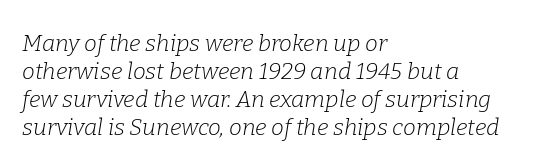
{"italic": "yes", "lean": "right", "slant_degrees": 9, "bold": "no", "underline": "no", "align": "left", "line_spacing_ratio": 1.22, "letter_spacing": "normal", "letter_spacing_em": 0.0, "glyph_px": 23}
